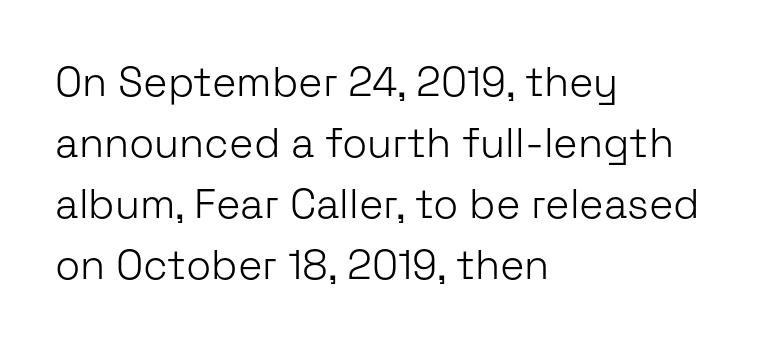
Q: Is the text bold? A: No.
Q: Is the text italic (slanted)? A: No, it is upright.
Q: Is the typeface a serif or a sans-serif typeface? A: Sans-serif.
Q: Is the text underlined? A: No.
Q: How is the paragraph aligned? A: Left-aligned.
Q: Is the spacing between letters normal or unusually wide? A: Normal.
Q: Is the spacing between lines tight, normal or loose? A: Normal.
Q: Width (condensed, normal, or wide)? A: Normal.
Q: Stroke contrast? A: Low.
Q: x-height? A: Medium.
Q: Monospaced? A: No.
